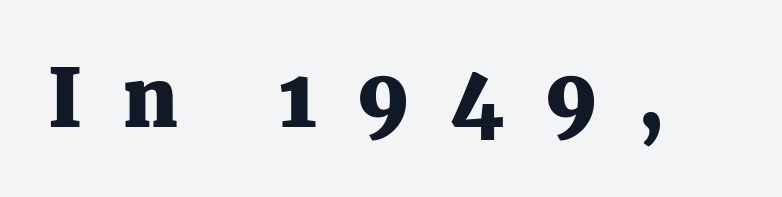
Letters rest on an invisible, unmarked baseline. When letters stand straight like this, we call the style roman or upright. The font is running at its bold setting. The rendering inserts visible extra space after every character. Do the characters align in a grid? No, the font is proportional. Look at the bottom of the vertical strokes: they flare into serifs here.
